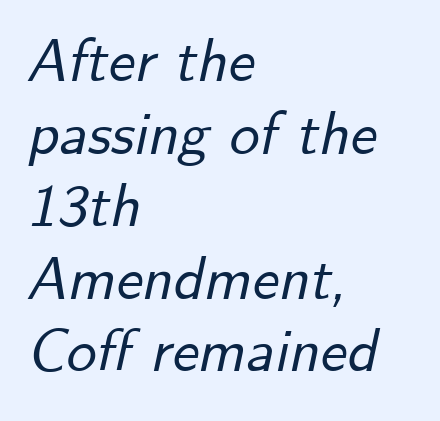
{"italic": "yes", "lean": "right", "slant_degrees": 12, "width": "normal", "stroke_contrast": "low", "x_height": "small", "monospaced": "no", "underline": "no", "align": "left", "line_spacing_ratio": 1.21, "letter_spacing": "normal", "letter_spacing_em": 0.0, "glyph_px": 60}
